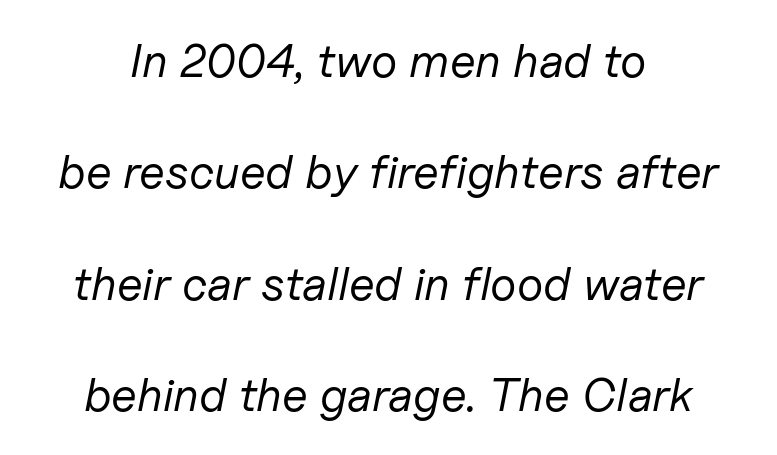
Each letter keeps its own natural width here, so spacing adapts to shape. No extra ink here — the face is not bold. No extra tracking has been applied to these lines. Rule under the text: the space is simply empty. Style check: oblique.
